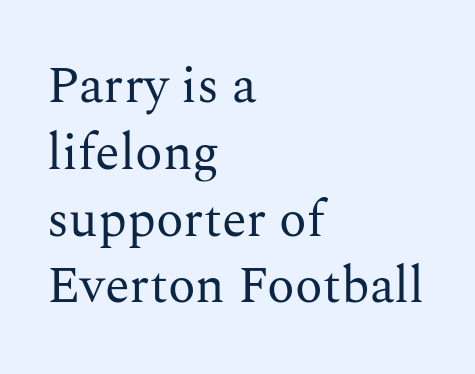
The image shows 51 px regular-weight serif type, upright; set left-aligned, normal line spacing (1.31x), normal letter spacing, not underlined; medium stroke contrast and a medium x-height.
